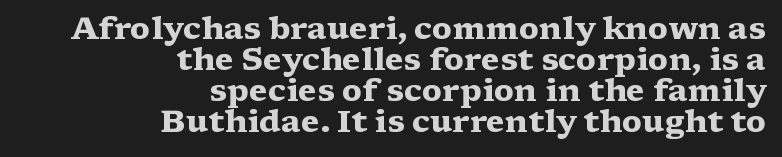
Every row of glyphs terminates at an identical x-position on the right. The passage shown is typeset with a serif family. Character widths vary here, with narrow letters taking less room than wide ones. A full-strength bold gives these letters their thick strokes. Descenders are the only things crossing below the line.
